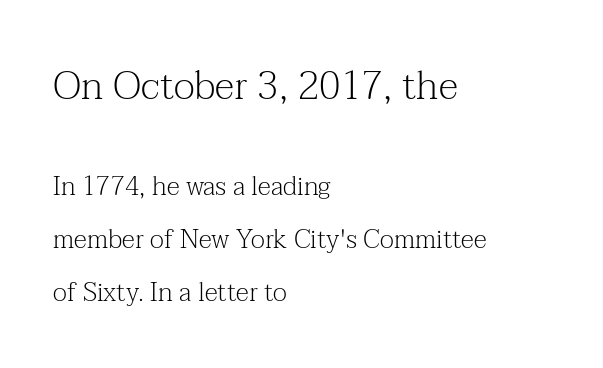
Left-aligned paragraph, ragged on the right. The glyphs in this specimen are seriffed. The rendering keeps characters at their native spacing. Plain, unruled lines of type.
